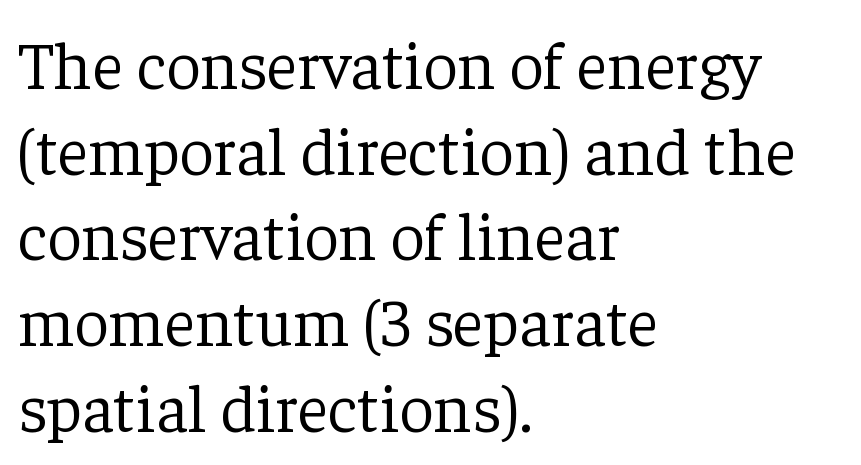
Q: Is the text bold? A: No.
Q: Is the text italic (slanted)? A: No, it is upright.
Q: Is the typeface a serif or a sans-serif typeface? A: Serif.
Q: Is the text underlined? A: No.
Q: How is the paragraph aligned? A: Left-aligned.
Q: Is the spacing between letters normal or unusually wide? A: Normal.
Q: Is the spacing between lines tight, normal or loose? A: Normal.
Q: Width (condensed, normal, or wide)? A: Normal.
Q: Stroke contrast? A: Low.
Q: x-height? A: Medium.
Q: Monospaced? A: No.
